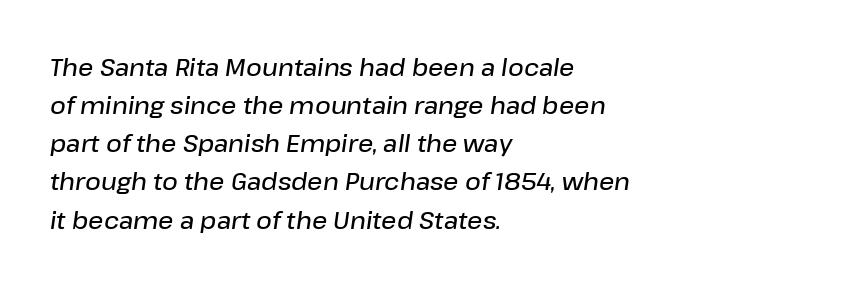
{"italic": "yes", "lean": "right", "slant_degrees": 8, "bold": "semi", "underline": "no", "align": "left", "line_spacing": "normal", "line_spacing_ratio": 1.59, "letter_spacing": "normal", "letter_spacing_em": 0.0, "glyph_px": 24}
